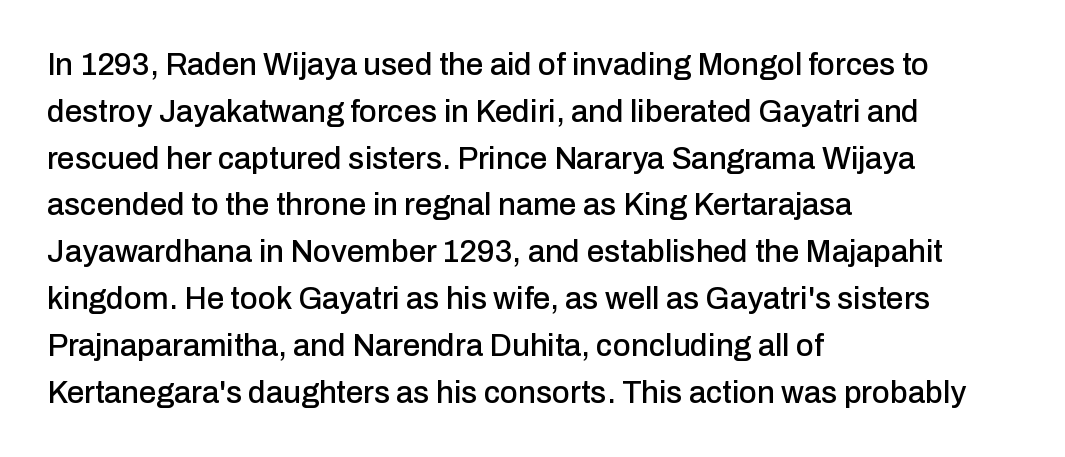
Short note: letters normally spaced. Nope, not italic — everything's standing straight. Each letter's strokes conclude bluntly, with no projecting serifs. The space beneath each line is pristine and unruled. The rag falls on the right side of this text block. Interline gaps are of average width in this sample.
